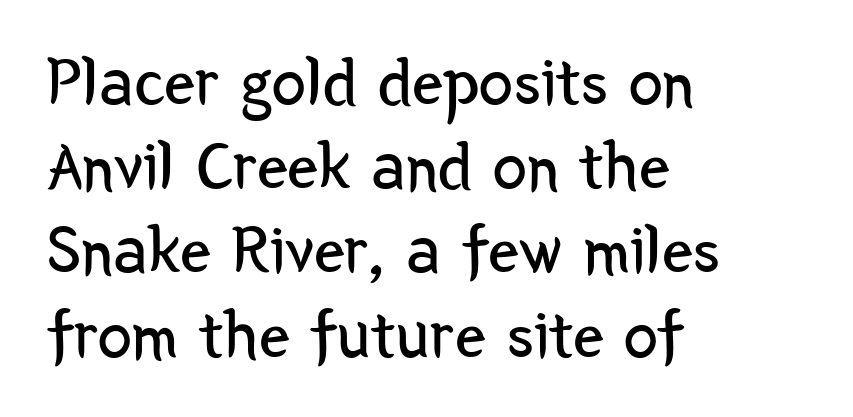
Q: Is the text bold? A: No.
Q: Is the text italic (slanted)? A: No, it is upright.
Q: Is the typeface a serif or a sans-serif typeface? A: Sans-serif.
Q: Is the text underlined? A: No.
Q: How is the paragraph aligned? A: Left-aligned.
Q: Is the spacing between letters normal or unusually wide? A: Normal.
Q: Width (condensed, normal, or wide)? A: Condensed.
Q: Stroke contrast? A: Low.
Q: x-height? A: Medium.
Q: Monospaced? A: No.
